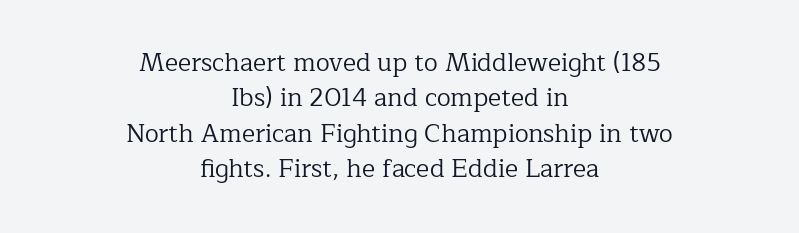
{"italic": "no", "bold": "no", "underline": "no", "align": "center", "line_spacing": "normal", "line_spacing_ratio": 1.42, "letter_spacing": "normal", "letter_spacing_em": 0.0, "glyph_px": 25}
